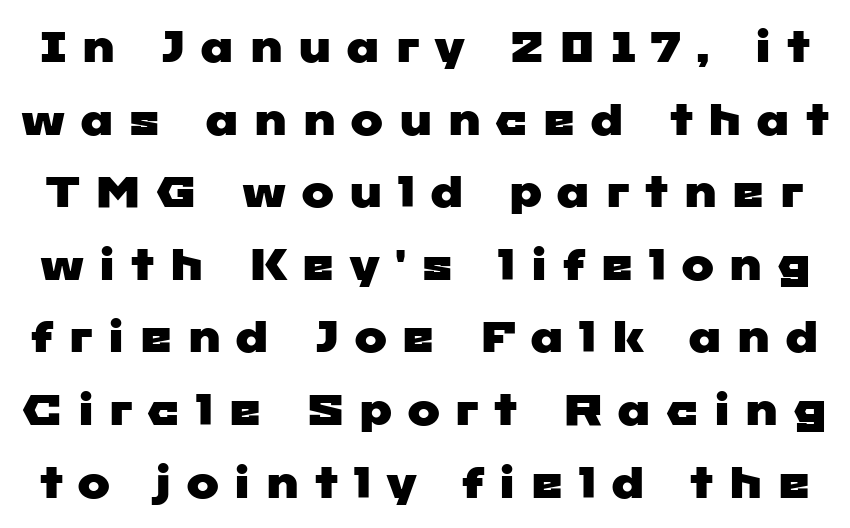
Q: Is the typeface a serif or a sans-serif typeface? A: Sans-serif.
Q: Is the text underlined? A: No.
Q: Is the spacing between letters normal or unusually wide? A: Unusually wide.
Q: Is the spacing between lines tight, normal or loose? A: Normal.
Q: Width (condensed, normal, or wide)? A: Wide.
Q: Stroke contrast? A: Low.
Q: x-height? A: Medium.
Q: Monospaced? A: No.
